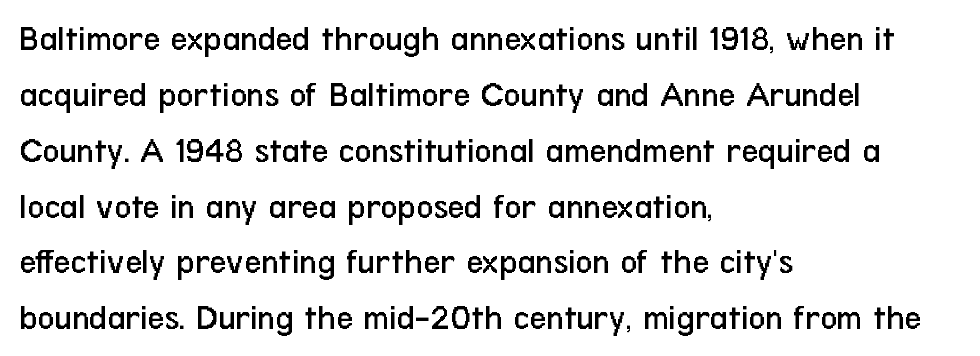
Beneath every word, the page is bare. Interline gaps are of average width in this sample. The face used here is proportionally spaced, like ordinary book or web type. A sans-serif font was chosen for this passage. The rendering keeps characters at their native spacing. The strokes carry an ordinary text weight at most.
